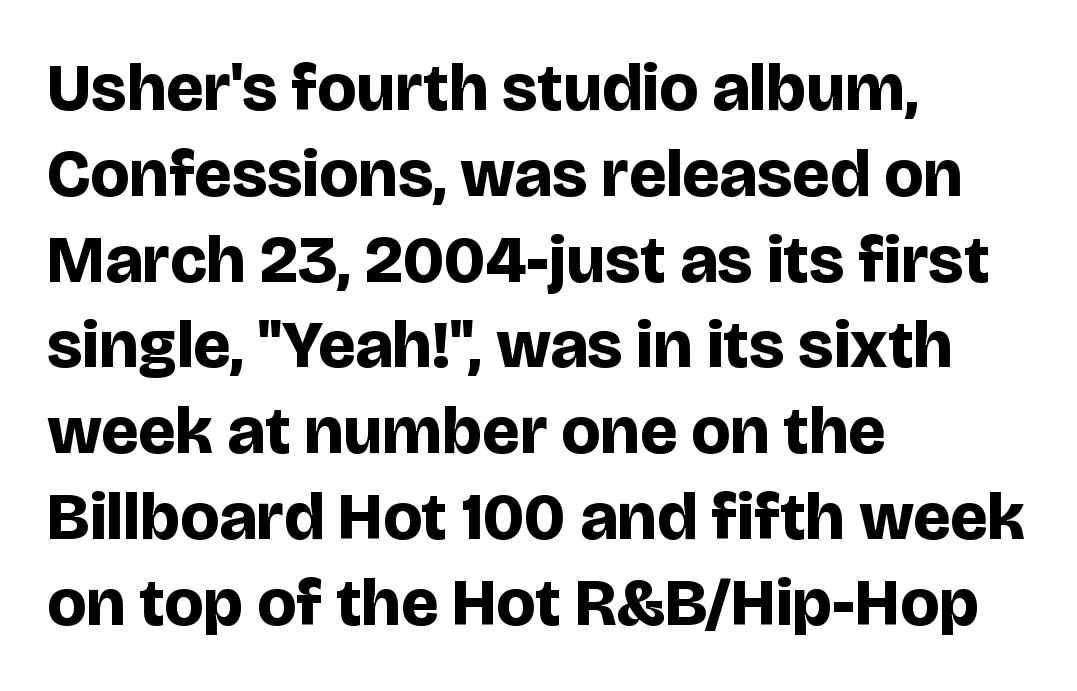
{"serif": "no", "italic": "no", "bold": "yes", "weight": "bold", "width": "normal", "stroke_contrast": "low", "x_height": "large", "monospaced": "no", "underline": "no", "align": "left", "line_spacing": "normal", "line_spacing_ratio": 1.28, "letter_spacing": "normal", "letter_spacing_em": 0.0, "glyph_px": 67}
